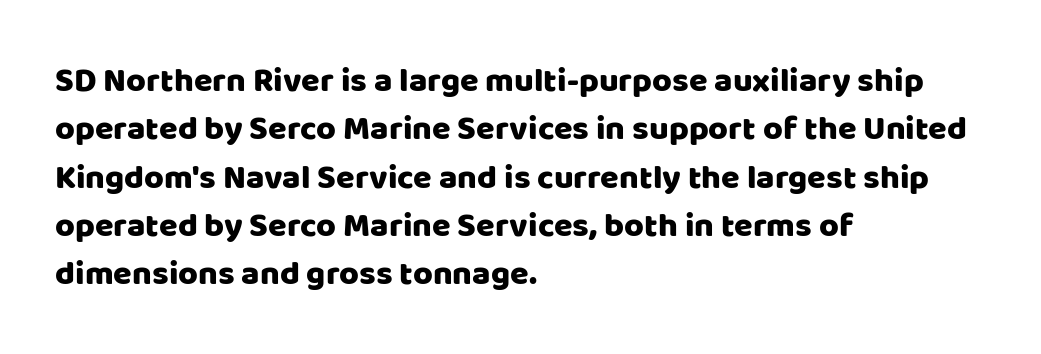
The image shows 34 px sans-serif type, upright; set left-aligned, normal line spacing (1.42x), normal letter spacing, not underlined; low stroke contrast and a large x-height.
